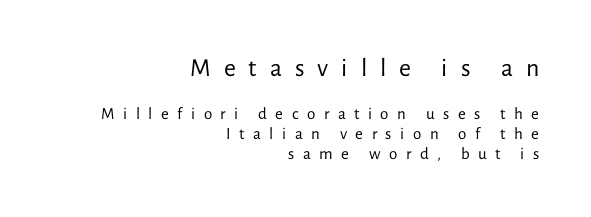
The image shows 26 px text type, upright; set right-aligned, line spacing 1.17x, unusually wide letter spacing (+0.5 em), not underlined; the first (top) block is 1.53x larger.
